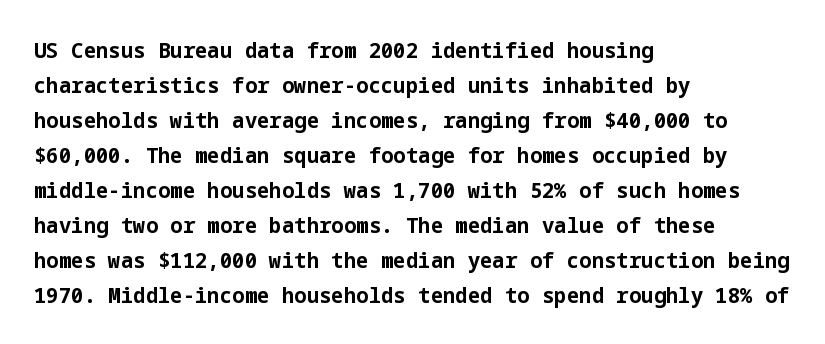
Q: Is the text bold? A: Yes.
Q: Is the text italic (slanted)? A: No, it is upright.
Q: Is the text underlined? A: No.
Q: How is the paragraph aligned? A: Left-aligned.
Q: Is the spacing between letters normal or unusually wide? A: Normal.
Q: Is the spacing between lines tight, normal or loose? A: Normal.
